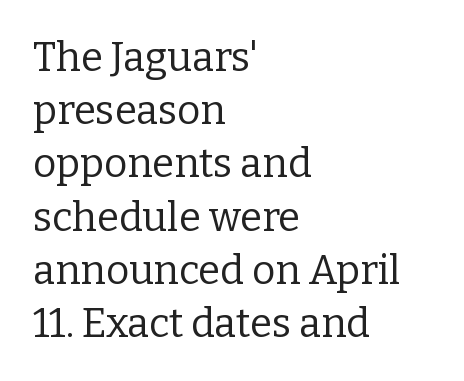
This sample has the flowing, uneven cadence of proportional lettering. Between one letter and the next there's only the usual sliver of space. Normally led — the rows are evenly, conventionally spaced. Lines of text with bare space underneath. Is the type heavy? It reads as light-to-regular instead. Posture: upright roman.
